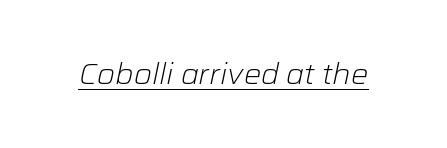
{"italic": "yes", "lean": "right", "slant_degrees": 12, "bold": "no", "weight": "light", "width": "normal", "stroke_contrast": "low", "x_height": "medium", "monospaced": "no", "underline": "yes", "letter_spacing": "normal", "letter_spacing_em": 0.0, "glyph_px": 29}
